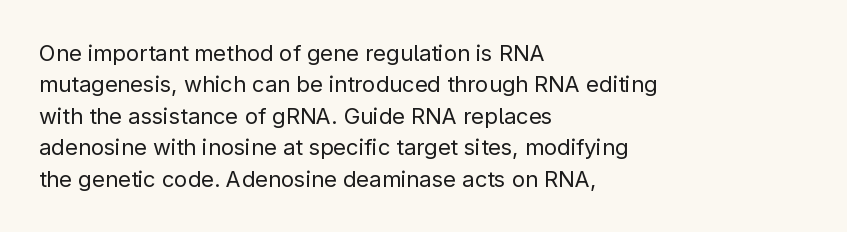
The line-height multiplier appears to be the usual default. The ragged edge is on the right, which tells us the setting is flush left. A typesetter would mark this as roman, not italic. This sample uses plain, unmodified letter spacing. No letter is thick-stroked: the sample isn't bold.
